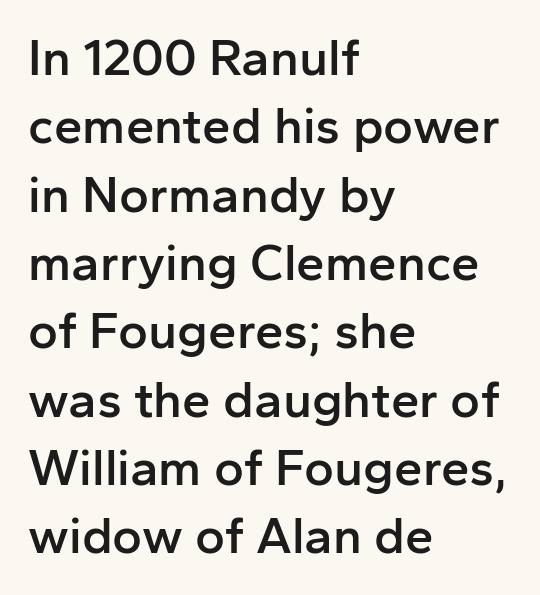
The image shows 51 px semibold sans-serif type, upright; set left-aligned, normal line spacing (1.34x), normal letter spacing, not underlined; low stroke contrast and a medium x-height.
